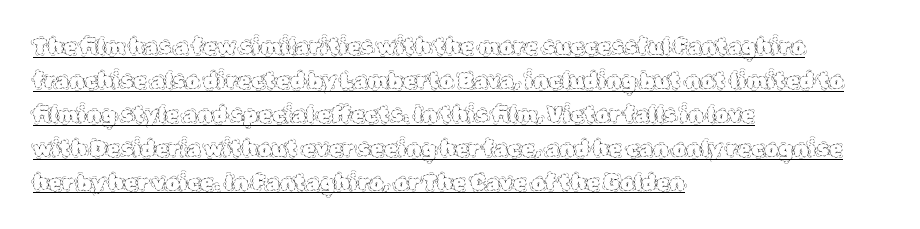
{"italic": "no", "bold": "no", "underline": "yes", "align": "left", "line_spacing": "normal", "line_spacing_ratio": 1.54, "letter_spacing": "normal", "letter_spacing_em": 0.0, "glyph_px": 22}
